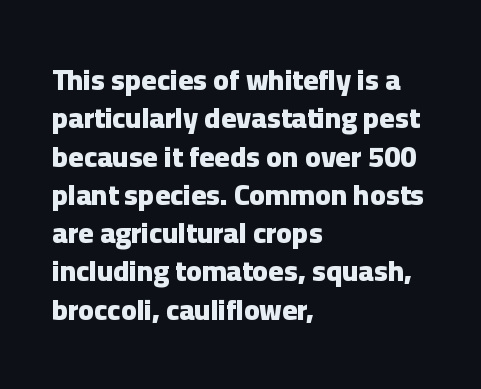
Nobody touched the tracking dial on this one. Bold? Absolutely — the strokes are thick and heavy. Notice how the passage keeps a crisp vertical edge on the left only. The specimen reads as upright at a glance.
